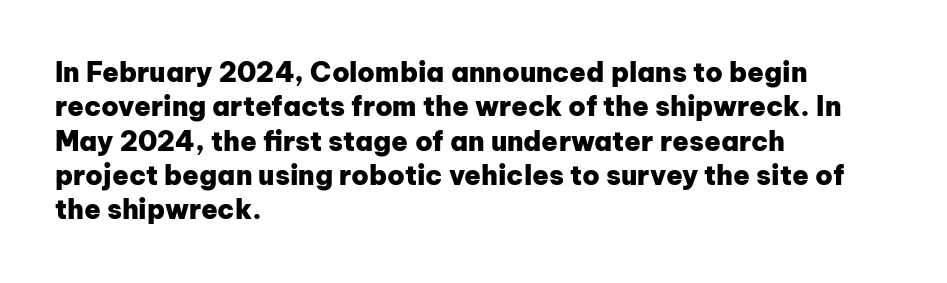
A typesetter would mark this as roman, not italic. Does the copy run flush right? No — it runs flush left. These words are printed bold, with thick strokes throughout. Successive baselines arrive at the customary interval. Caption: standard tracking, unaltered.
